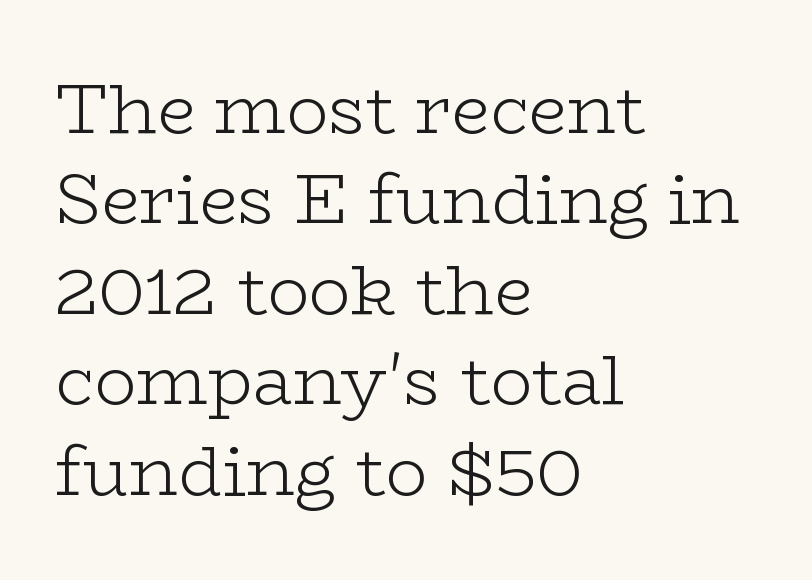
Q: Is the text bold? A: No.
Q: Is the text italic (slanted)? A: No, it is upright.
Q: Is the typeface a serif or a sans-serif typeface? A: Serif.
Q: Is the text underlined? A: No.
Q: How is the paragraph aligned? A: Left-aligned.
Q: Is the spacing between letters normal or unusually wide? A: Normal.
Q: Is the spacing between lines tight, normal or loose? A: Normal.
Q: Width (condensed, normal, or wide)? A: Wide.
Q: Stroke contrast? A: Low.
Q: x-height? A: Medium.
Q: Monospaced? A: No.
